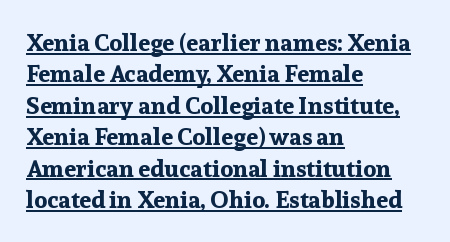
{"italic": "no", "bold": "yes", "underline": "yes", "align": "left", "line_spacing": "normal", "line_spacing_ratio": 1.31, "letter_spacing": "normal", "letter_spacing_em": 0.0, "glyph_px": 24}
